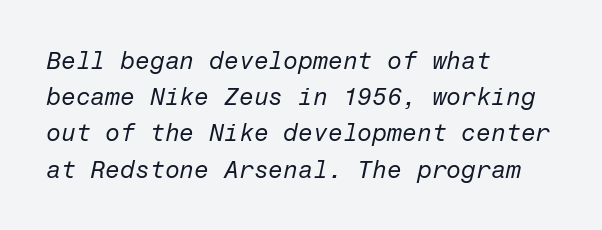
The image shows 24 px text type, italic (leaning right); set left-aligned, normal line spacing (1.51x), normal letter spacing, not underlined.
